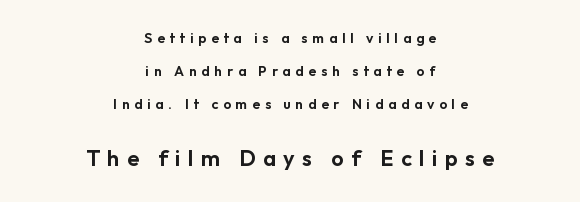
The more generous point size was reserved for the lower chunk. There is plenty of visible air inserted between adjacent glyphs. One-word summary of the alignment: center. Clear beneath every line of the passage. Regarding leading, the lines here are spaced well apart.
